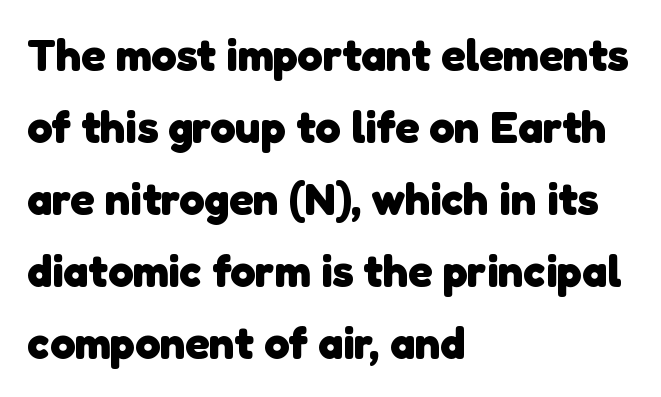
A student would call this left alignment; a typographer would say flush left, rag right. Does the type have serifs? No, each stem ends abruptly. Decoration check: the copy has no underline. Typographic density is high because the face is bold. The designer left line spacing at the default. The line texture is even and compact thanks to regular tracking.
